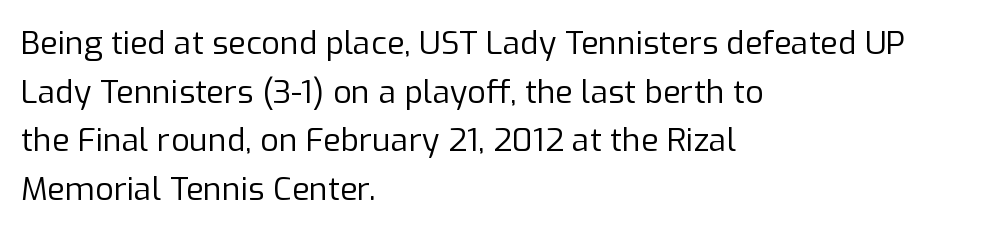
Q: Is the text bold? A: No.
Q: Is the text italic (slanted)? A: No, it is upright.
Q: Is the typeface a serif or a sans-serif typeface? A: Sans-serif.
Q: Is the text underlined? A: No.
Q: How is the paragraph aligned? A: Left-aligned.
Q: Is the spacing between letters normal or unusually wide? A: Normal.
Q: Is the spacing between lines tight, normal or loose? A: Normal.
Q: Width (condensed, normal, or wide)? A: Normal.
Q: Stroke contrast? A: Low.
Q: x-height? A: Medium.
Q: Monospaced? A: No.
